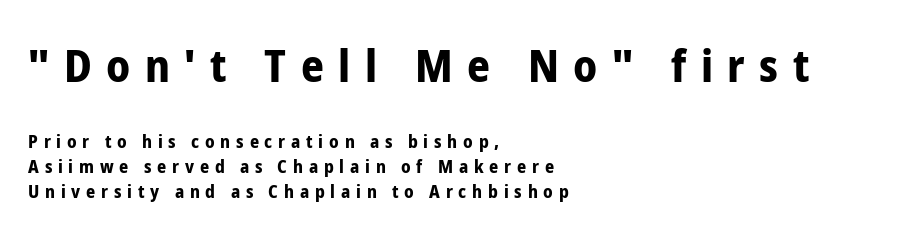
Q: Is the text bold? A: Yes.
Q: Is the text italic (slanted)? A: No, it is upright.
Q: Is the typeface a serif or a sans-serif typeface? A: Sans-serif.
Q: Is the text underlined? A: No.
Q: How is the paragraph aligned? A: Left-aligned.
Q: Is the spacing between letters normal or unusually wide? A: Unusually wide.
Q: Is the spacing between lines tight, normal or loose? A: Normal.
Q: Which block of text is set in a larger size, the first (top) or the second (bottom)? A: The first (top) one.
Q: Width (condensed, normal, or wide)? A: Condensed.
Q: Stroke contrast? A: Low.
Q: x-height? A: Medium.
Q: Monospaced? A: No.
